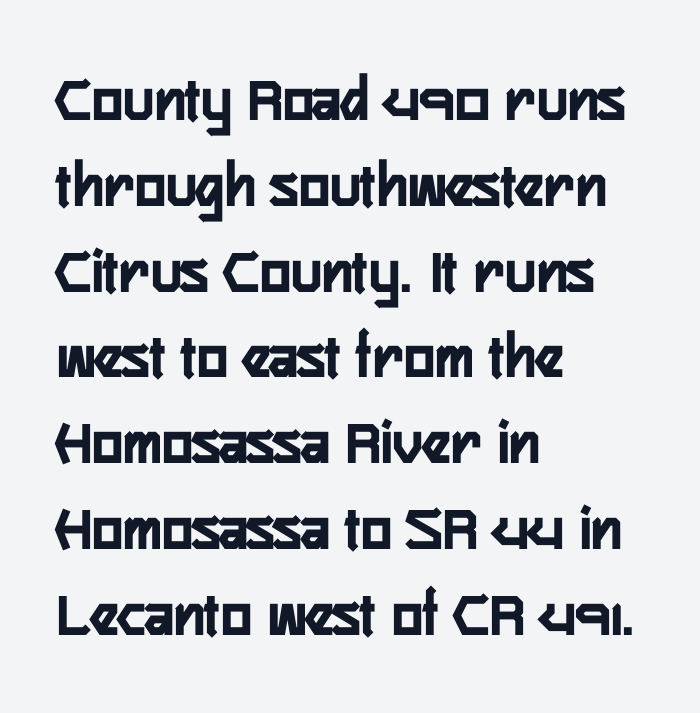
The image shows 65 px condensed sans-serif type, upright; set left-aligned, normal line spacing (1.32x), normal letter spacing, not underlined; low stroke contrast and a medium x-height.
